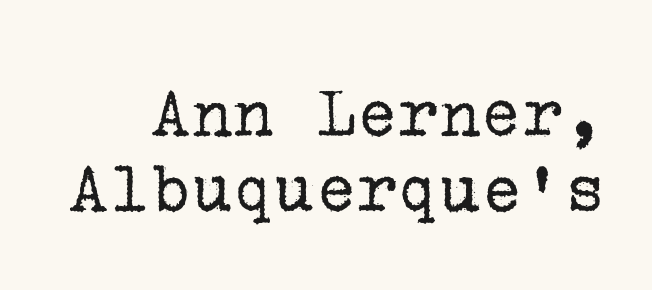
Q: Is the text bold? A: No.
Q: Is the text italic (slanted)? A: No, it is upright.
Q: Is the typeface a serif or a sans-serif typeface? A: Serif.
Q: Is the text underlined? A: No.
Q: Is the spacing between letters normal or unusually wide? A: Normal.
Q: Is the spacing between lines tight, normal or loose? A: Tight.
Q: Width (condensed, normal, or wide)? A: Normal.
Q: Stroke contrast? A: Low.
Q: x-height? A: Medium.
